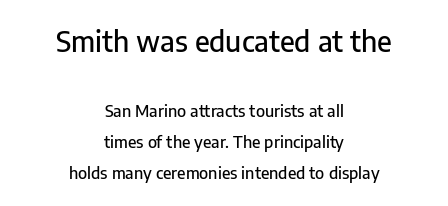
Q: Is the text italic (slanted)? A: No, it is upright.
Q: Is the typeface a serif or a sans-serif typeface? A: Sans-serif.
Q: Is the text underlined? A: No.
Q: How is the paragraph aligned? A: Centered.
Q: Is the spacing between letters normal or unusually wide? A: Normal.
Q: Is the spacing between lines tight, normal or loose? A: Loose.
Q: Which block of text is set in a larger size, the first (top) or the second (bottom)? A: The first (top) one.
Q: Width (condensed, normal, or wide)? A: Normal.
Q: Stroke contrast? A: Low.
Q: x-height? A: Medium.
Q: Monospaced? A: No.
